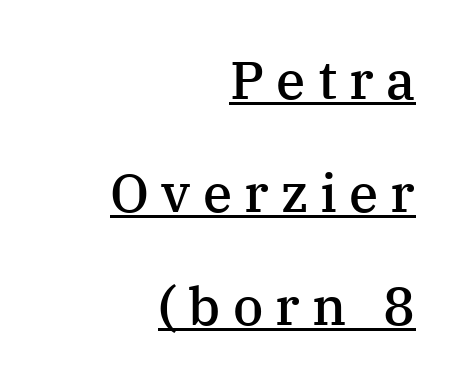
Q: Is the text bold? A: Semi-bold.
Q: Is the text italic (slanted)? A: No, it is upright.
Q: Is the typeface a serif or a sans-serif typeface? A: Serif.
Q: Is the text underlined? A: Yes.
Q: How is the paragraph aligned? A: Right-aligned.
Q: Is the spacing between letters normal or unusually wide? A: Unusually wide.
Q: Is the spacing between lines tight, normal or loose? A: Loose.
Q: Width (condensed, normal, or wide)? A: Normal.
Q: Stroke contrast? A: Medium.
Q: x-height? A: Medium.
Q: Monospaced? A: No.
